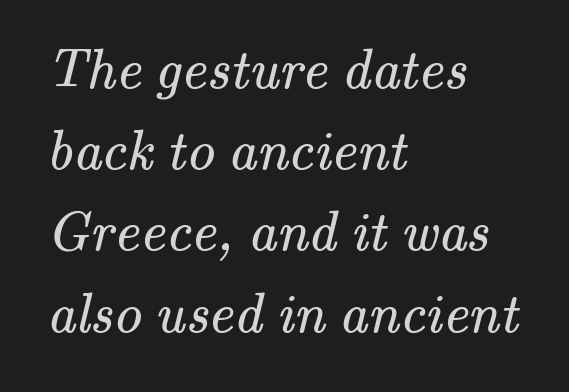
The image shows 56 px regular-weight serif type; set left-aligned, normal line spacing (1.45x), normal letter spacing, not underlined; medium stroke contrast and a small x-height.
